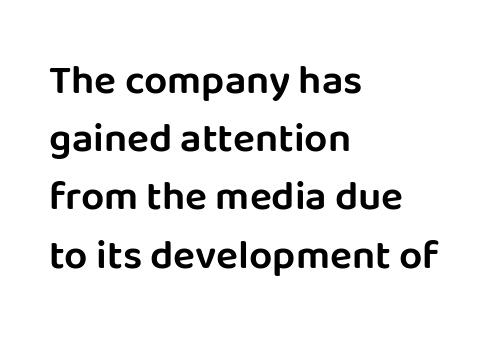
The image shows 41 px sans-serif type, upright; set left-aligned, normal line spacing (1.42x), normal letter spacing, not underlined; low stroke contrast and a large x-height.
